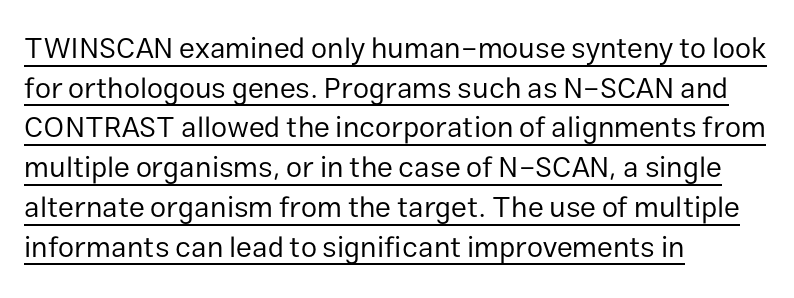
The image shows 29 px regular-weight sans-serif type, upright; set left-aligned, normal line spacing (1.37x), normal letter spacing, underlined; low stroke contrast and a medium x-height.
